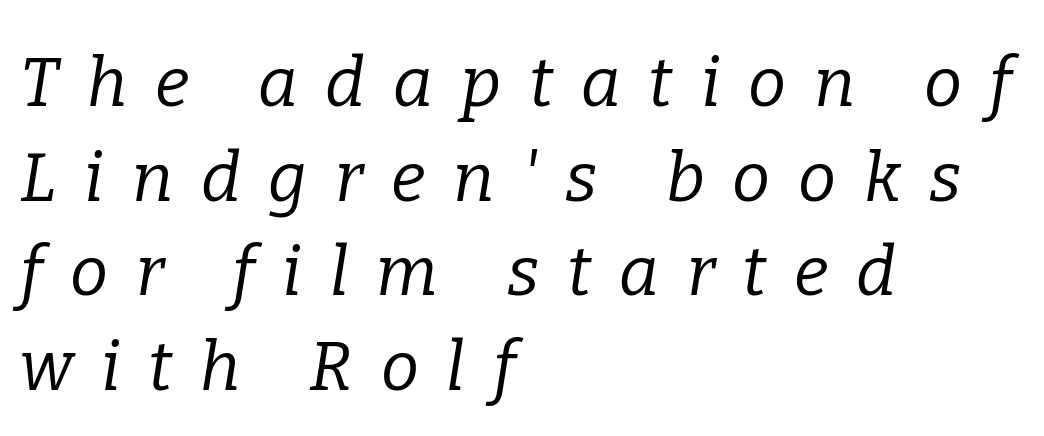
Weight: regular or lighter. This sample has the flowing, uneven cadence of proportional lettering. To sum up the face: it has serifs. Honestly, there is no underline to notice here at all.
